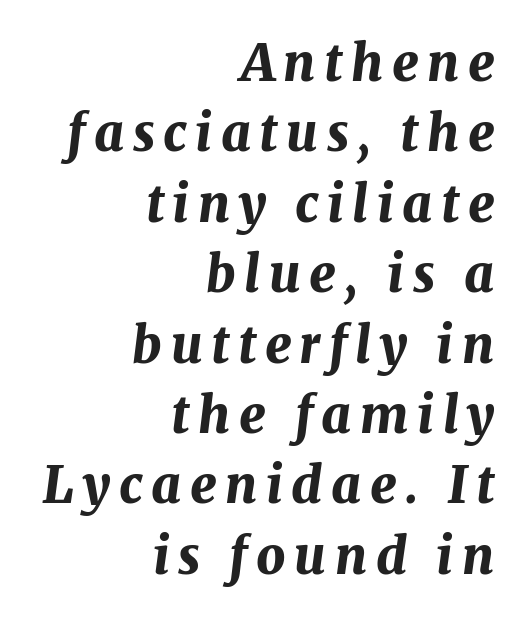
The rendering uses natural spacing where letterforms have individual widths. Rows of type keep a routine distance in the vertical direction. The rendering applies a slant to the glyphs. Has an underline been added? It has not. Summary of weight: heavy, a full bold.
